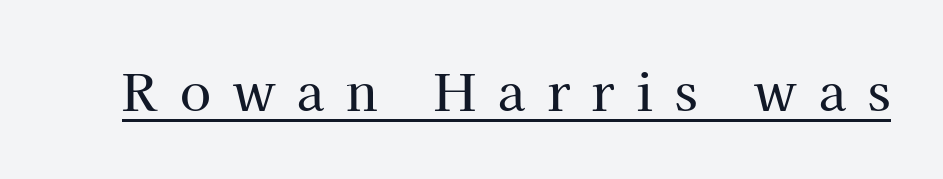
Rendered with straight, roman letterforms. In designer terms, the underline attribute is active on this setting. Here the designer chose a conventional face with non-uniform glyph widths. Honestly, the letter spacing is so wide it's the main thing you notice. This sample uses a serif face.
